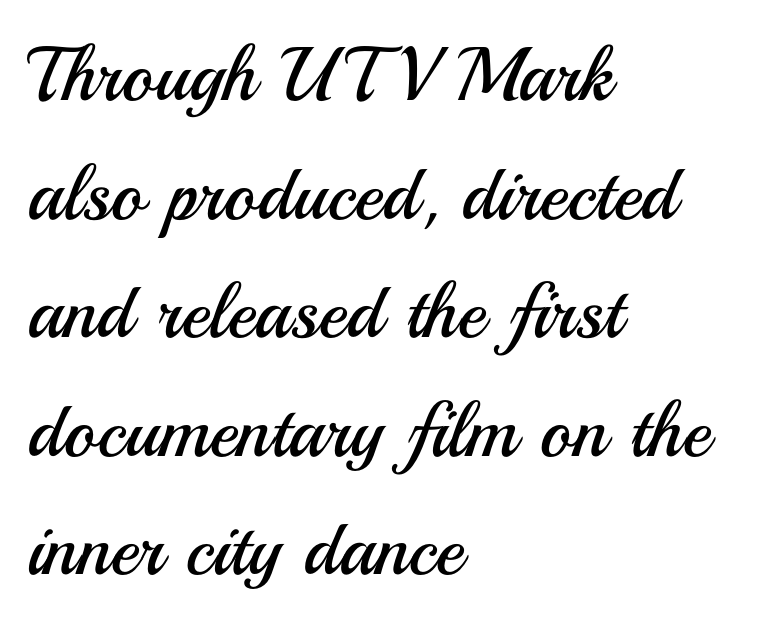
The rows are spaced the way most documents space them. Anything drawn beneath the words? Only blank space. Visually the block forms a straight wall on the left and a jagged coastline on the right. The tracking reads as untouched default to a designer's eye. This sample has the flowing, uneven cadence of proportional lettering.
